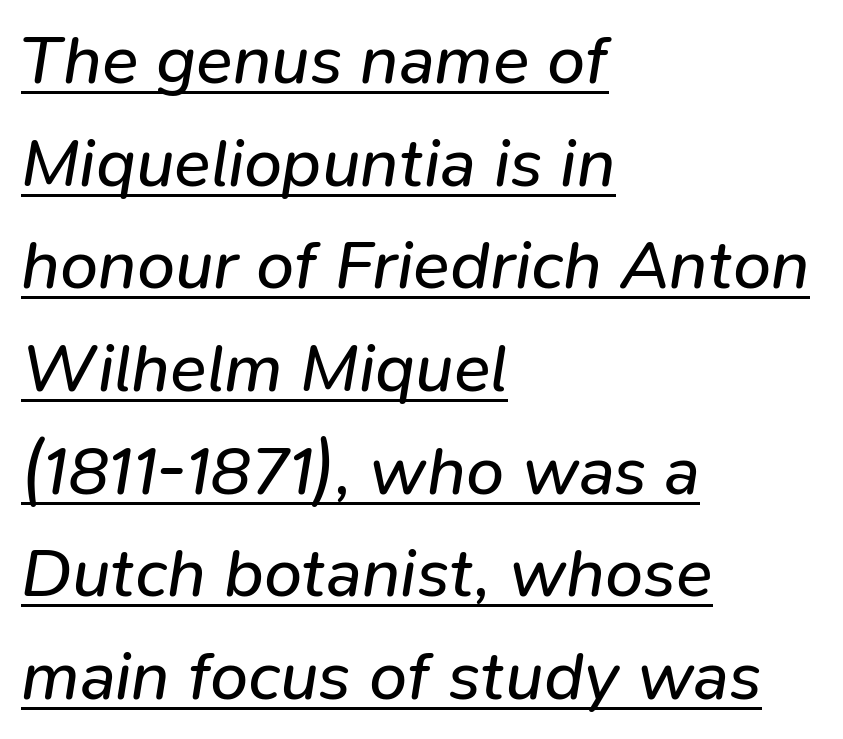
Q: Is the text bold? A: No.
Q: Is the text italic (slanted)? A: Yes, it leans right by about 9 degrees.
Q: Is the text underlined? A: Yes.
Q: How is the paragraph aligned? A: Left-aligned.
Q: Is the spacing between letters normal or unusually wide? A: Normal.
Q: Is the spacing between lines tight, normal or loose? A: Normal.
Q: Width (condensed, normal, or wide)? A: Normal.
Q: Stroke contrast? A: Low.
Q: x-height? A: Medium.
Q: Monospaced? A: No.
